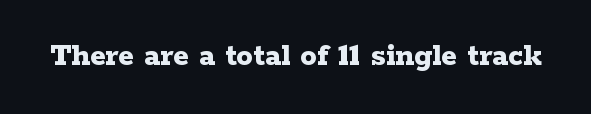
Q: Is the text bold? A: Yes.
Q: Is the text italic (slanted)? A: No, it is upright.
Q: Is the typeface a serif or a sans-serif typeface? A: Serif.
Q: Is the text underlined? A: No.
Q: Is the spacing between letters normal or unusually wide? A: Normal.
Q: Width (condensed, normal, or wide)? A: Wide.
Q: Stroke contrast? A: Low.
Q: x-height? A: Medium.
Q: Monospaced? A: No.
